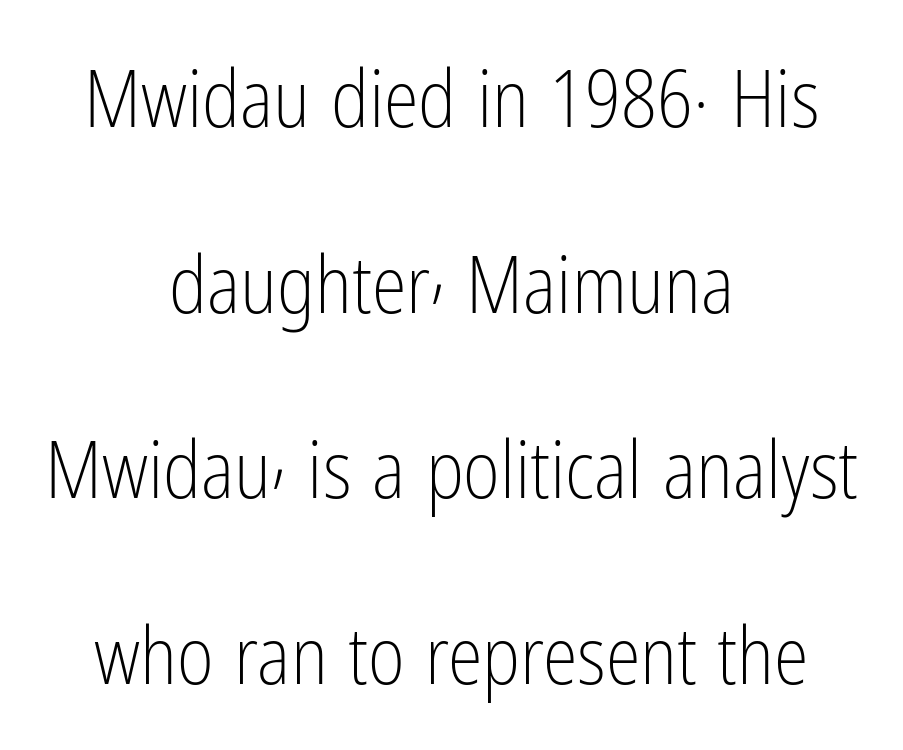
Q: Is the text bold? A: No.
Q: Is the text italic (slanted)? A: No, it is upright.
Q: Is the typeface a serif or a sans-serif typeface? A: Sans-serif.
Q: Is the text underlined? A: No.
Q: How is the paragraph aligned? A: Centered.
Q: Is the spacing between letters normal or unusually wide? A: Normal.
Q: Is the spacing between lines tight, normal or loose? A: Loose.
Q: Width (condensed, normal, or wide)? A: Condensed.
Q: Stroke contrast? A: Low.
Q: x-height? A: Medium.
Q: Monospaced? A: No.
